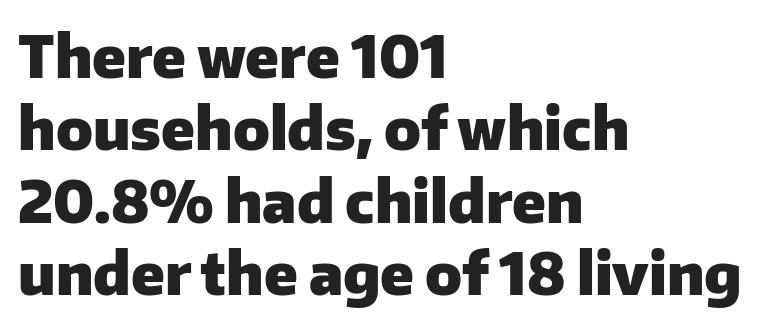
{"serif": "no", "italic": "no", "bold": "yes", "weight": "heavy", "width": "normal", "stroke_contrast": "low", "x_height": "medium", "monospaced": "no", "underline": "no", "align": "left", "line_spacing": "normal", "line_spacing_ratio": 1.25, "letter_spacing": "normal", "letter_spacing_em": 0.0, "glyph_px": 58}
